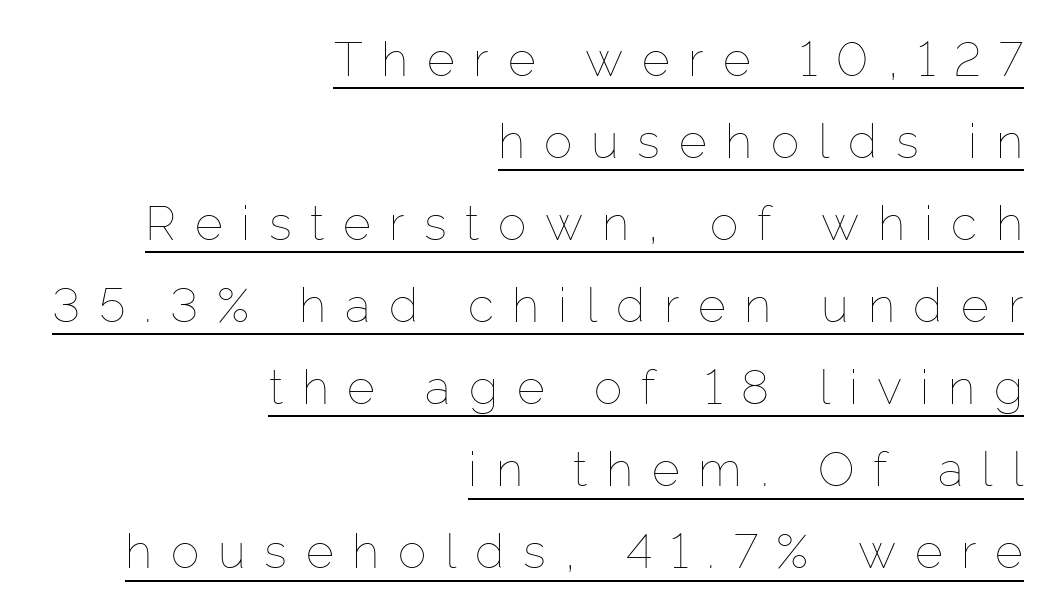
{"italic": "no", "bold": "no", "weight": "thin", "width": "normal", "stroke_contrast": "low", "x_height": "medium", "monospaced": "no", "underline": "yes", "align": "right", "line_spacing_ratio": 1.71, "letter_spacing": "wide", "letter_spacing_em": 0.39, "glyph_px": 48}
